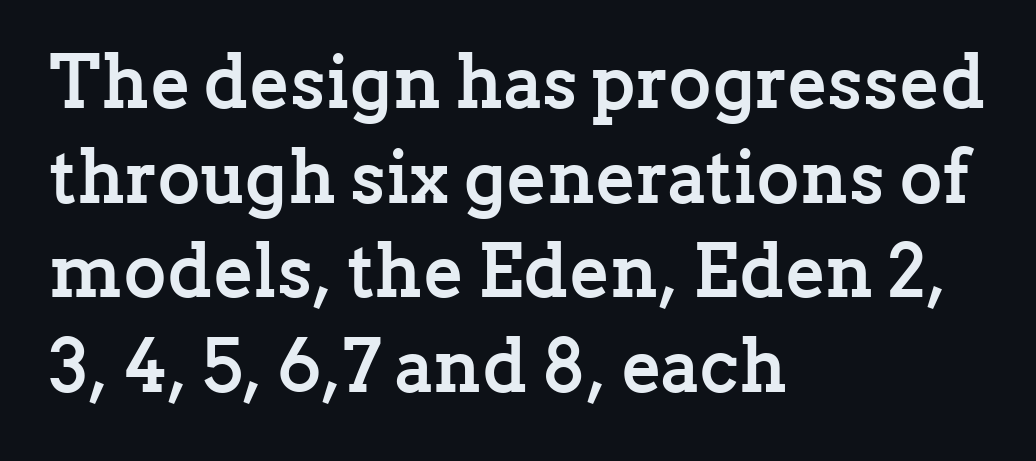
The image shows 74 px semibold serif type, upright; set left-aligned, normal line spacing (1.28x), normal letter spacing, not underlined; low stroke contrast and a medium x-height.
